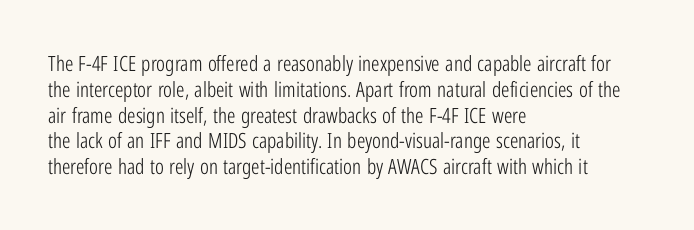
Visually the block forms a straight wall on the left and a jagged coastline on the right. This sample uses plain, unmodified letter spacing. The face looks like a standard text weight, possibly lighter. Check under the words: just untouched page. Does the lettering tilt? It doesn't — this is upright.
